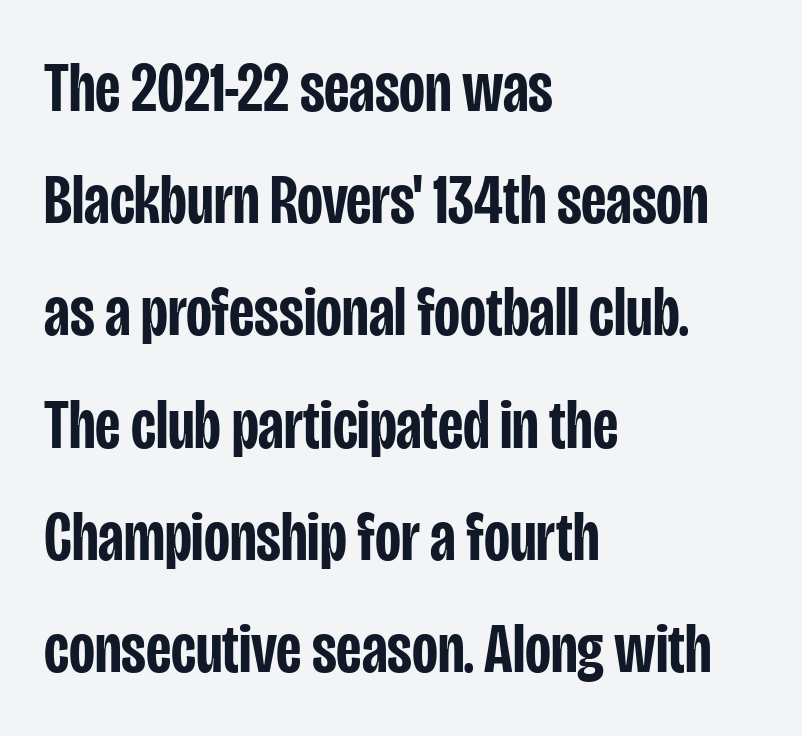
The space between consecutive lines is moderate. Left-aligned paragraph, ragged on the right. The letters advance in unequal steps, a hallmark of proportional type. The text was rendered using a sans face with plain stroke endings. The baseline area is clear.
